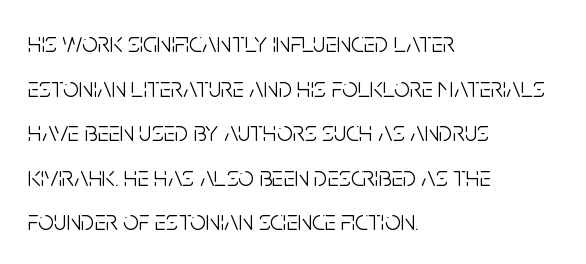
Q: Is the text bold? A: No.
Q: Is the text italic (slanted)? A: No, it is upright.
Q: Is the typeface a serif or a sans-serif typeface? A: Sans-serif.
Q: Is the text underlined? A: No.
Q: How is the paragraph aligned? A: Left-aligned.
Q: Is the spacing between letters normal or unusually wide? A: Normal.
Q: Is the spacing between lines tight, normal or loose? A: Normal.
Q: Width (condensed, normal, or wide)? A: Condensed.
Q: Stroke contrast? A: Low.
Q: x-height? A: Large.
Q: Monospaced? A: No.
